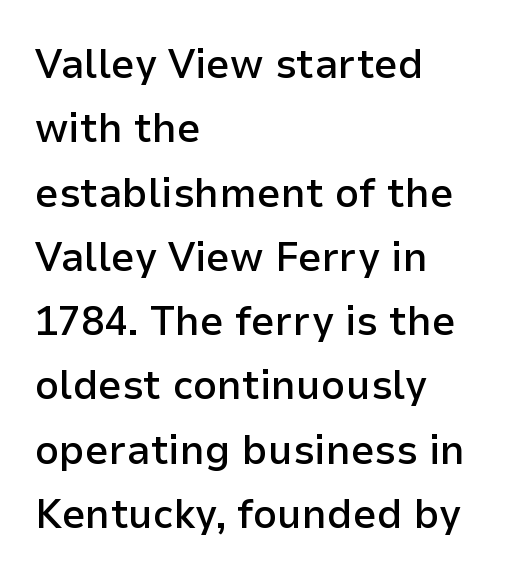
The image shows 42 px semibold sans-serif type, upright; set left-aligned, normal line spacing (1.53x), normal letter spacing, not underlined; low stroke contrast and a medium x-height.
